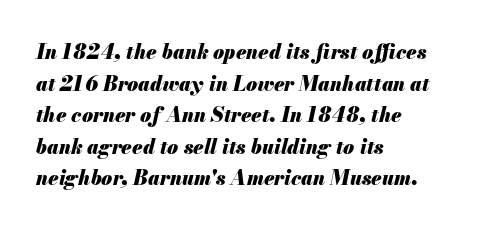
Beneath every word, the page is bare. How would I describe the line gaps? Plain and ordinary. Heavy-handed strokes throughout: this text is bold. Caption: standard tracking, unaltered.
